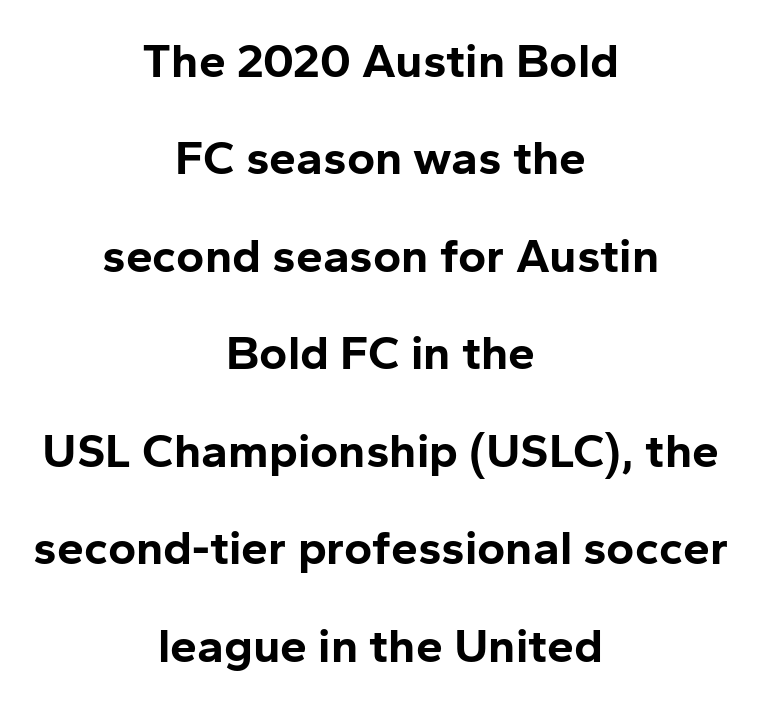
The image shows 48 px bold sans-serif type, upright; set centered, loose line spacing (2.03x), normal letter spacing, not underlined; low stroke contrast and a medium x-height.
